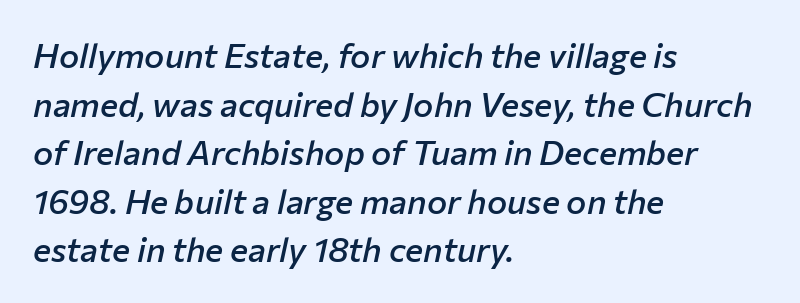
This sample has the flowing, uneven cadence of proportional lettering. Line spacing here is normal. The letters sit at their default tracking, neither squeezed nor spread. This is moderately heavy type, rendered in semibold. These lines are set flush left with a ragged right edge. The glyphs are unaccompanied by any horizontal stroke below them.
